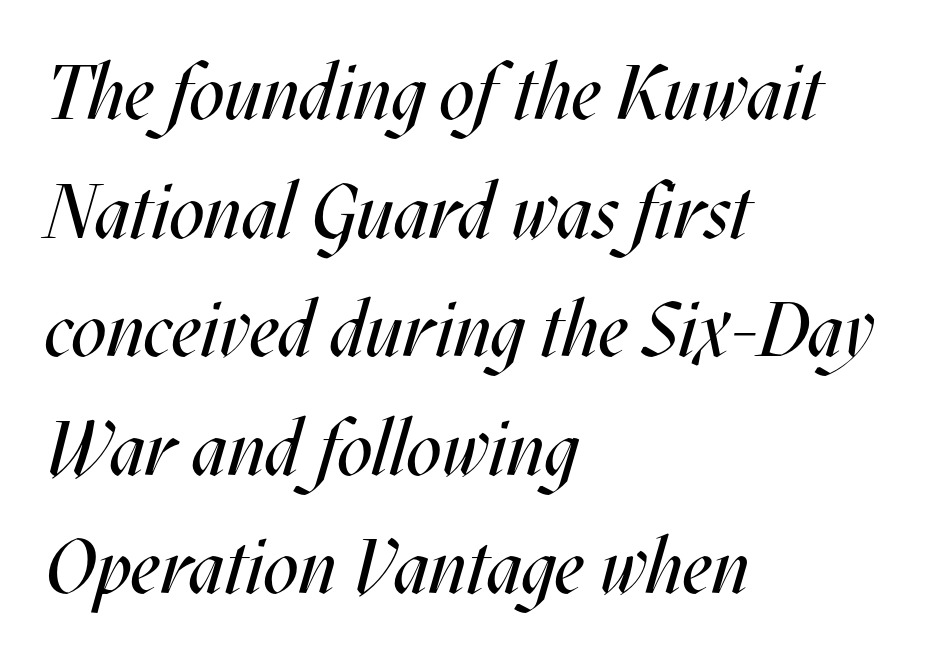
The image shows 77 px regular-weight, condensed type, italic (leaning right); set left-aligned, normal line spacing (1.54x), normal letter spacing, not underlined; medium stroke contrast and a large x-height.
